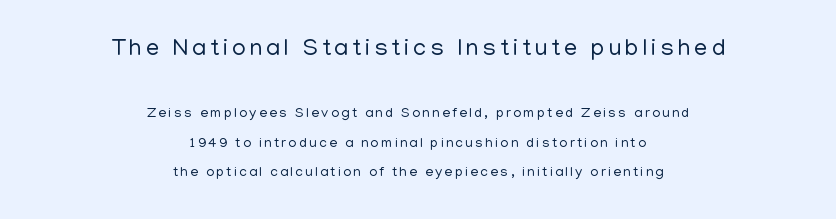
Is the type heavy? It reads as light-to-regular instead. You can tell it's not italic because the verticals are truly vertical. Caption: multi-line text, centered on the measure. If you measured baseline to baseline, you'd find a long distance. Underline: absent. Scale decreases going downward across the two blocks.
